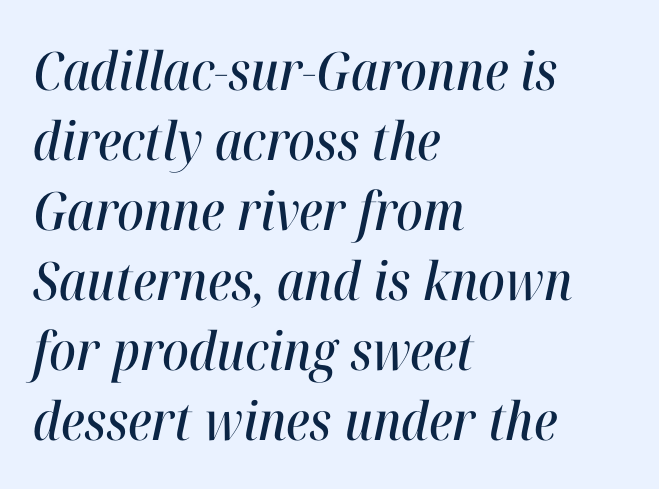
Q: Is the text italic (slanted)? A: Yes, it leans right by about 12 degrees.
Q: Is the text underlined? A: No.
Q: How is the paragraph aligned? A: Left-aligned.
Q: Is the spacing between letters normal or unusually wide? A: Normal.
Q: Is the spacing between lines tight, normal or loose? A: Normal.
Q: Width (condensed, normal, or wide)? A: Condensed.
Q: Stroke contrast? A: High.
Q: x-height? A: Medium.
Q: Monospaced? A: No.
